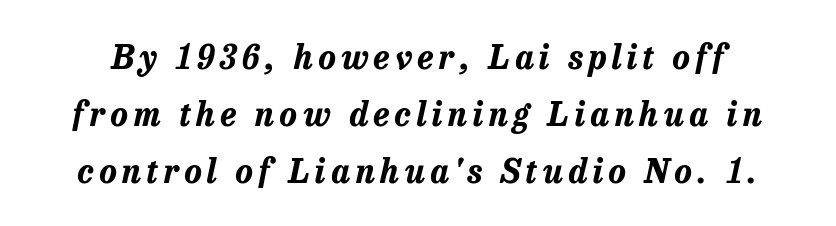
The image shows 33 px bold type, italic (leaning right); set line spacing 1.73x, not underlined; low stroke contrast and a medium x-height.
